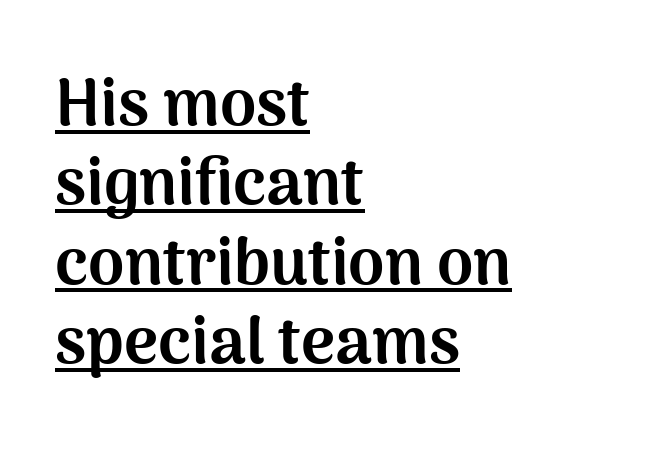
{"serif": "no", "italic": "no", "bold": "yes", "weight": "bold", "width": "normal", "stroke_contrast": "medium", "x_height": "medium", "monospaced": "no", "underline": "yes", "align": "left", "line_spacing_ratio": 1.22, "letter_spacing": "normal", "letter_spacing_em": 0.0, "glyph_px": 65}
